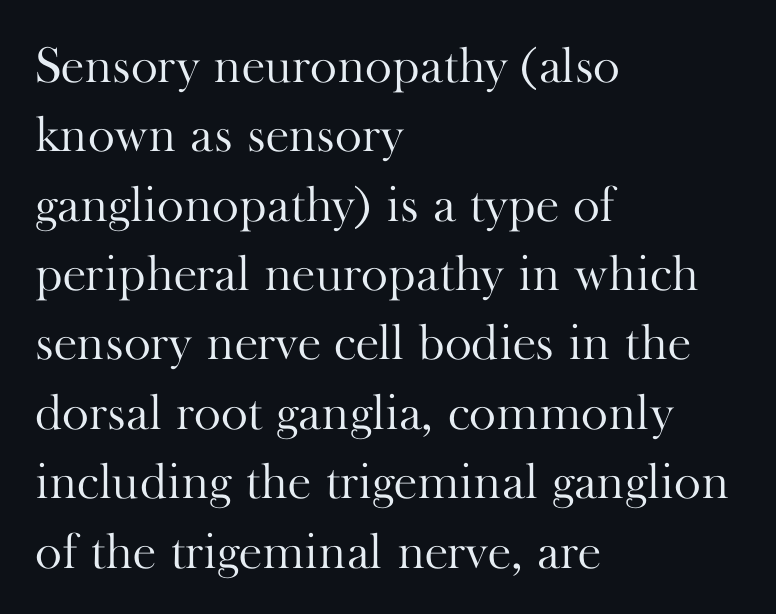
Compared with typical body copy, the letter spacing here is the same. This rendering uses left alignment, leaving the right contour irregular. Upright lettering throughout. The passage shown is typed in a proportional face where columns would drift. The letterforms sit at book weight or below.
